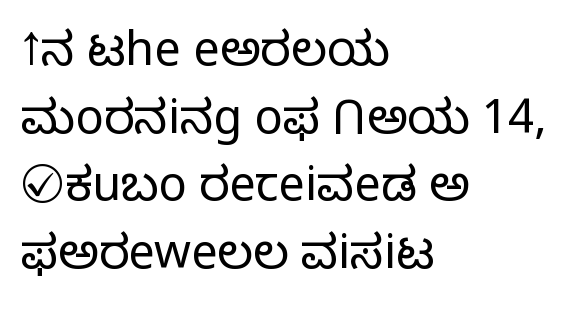
The image shows 47 px light sans-serif type, upright; set left-aligned, normal line spacing (1.44x), normal letter spacing, not underlined; low stroke contrast and a medium x-height.
